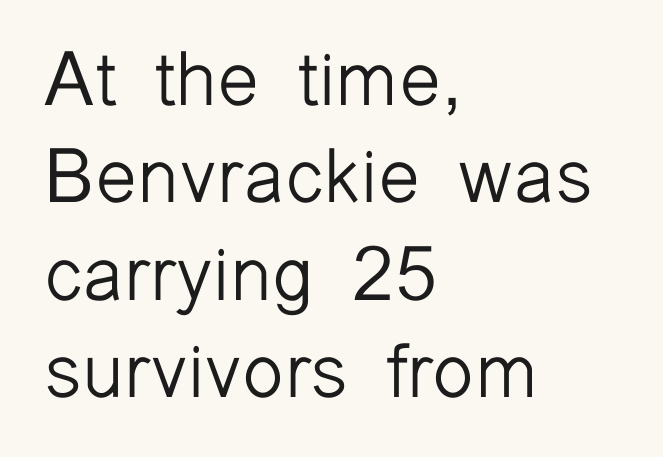
{"serif": "no", "italic": "no", "bold": "no", "weight": "light", "width": "normal", "stroke_contrast": "low", "x_height": "medium", "monospaced": "no", "underline": "no", "align": "left", "line_spacing": "normal", "line_spacing_ratio": 1.28, "letter_spacing": "normal", "letter_spacing_em": 0.0, "glyph_px": 76}
